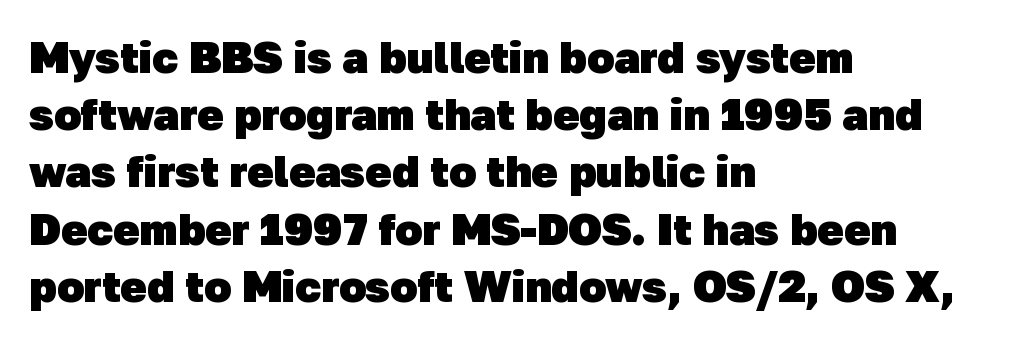
Stroke thickness is high; the sample reads as a true bold. The area under the type is left untouched. The line-height multiplier appears to be the usual default. Inter-character spacing is left at the font's built-in metrics. Every row of glyphs begins at an identical x-position on the left.
